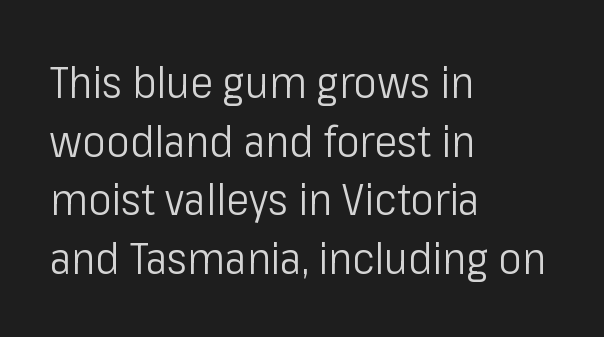
Q: Is the text bold? A: No.
Q: Is the text italic (slanted)? A: No, it is upright.
Q: Is the typeface a serif or a sans-serif typeface? A: Sans-serif.
Q: Is the text underlined? A: No.
Q: How is the paragraph aligned? A: Left-aligned.
Q: Is the spacing between letters normal or unusually wide? A: Normal.
Q: Is the spacing between lines tight, normal or loose? A: Normal.
Q: Width (condensed, normal, or wide)? A: Condensed.
Q: Stroke contrast? A: Low.
Q: x-height? A: Medium.
Q: Monospaced? A: No.
